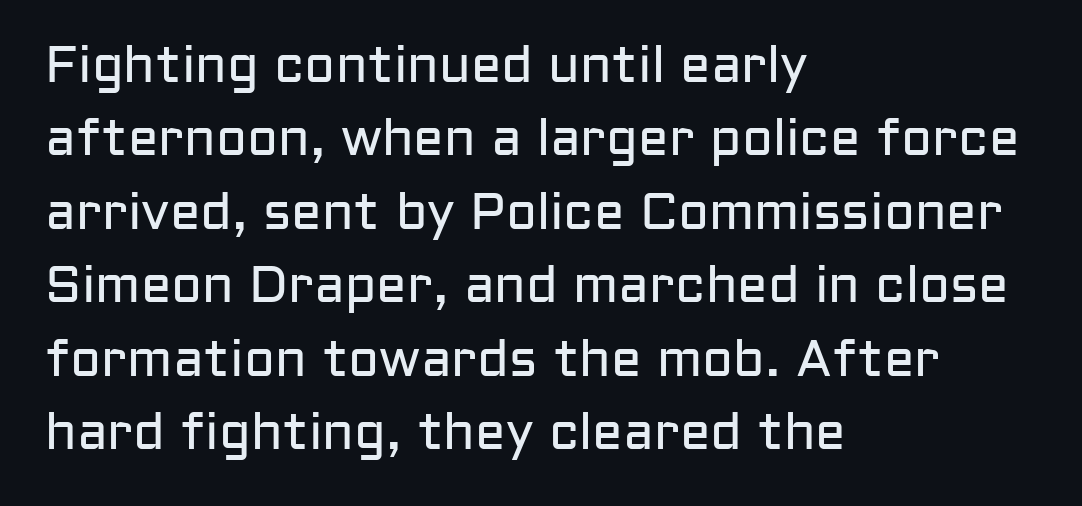
{"serif": "no", "italic": "no", "bold": "no", "weight": "regular", "width": "normal", "stroke_contrast": "low", "x_height": "medium", "monospaced": "no", "underline": "no", "align": "left", "line_spacing": "normal", "line_spacing_ratio": 1.44, "letter_spacing": "normal", "letter_spacing_em": 0.0, "glyph_px": 51}
